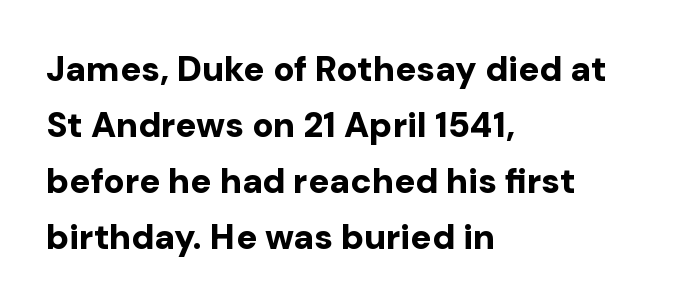
{"serif": "no", "italic": "no", "bold": "yes", "weight": "bold", "width": "normal", "stroke_contrast": "low", "x_height": "medium", "monospaced": "no", "underline": "no", "align": "left", "line_spacing": "normal", "line_spacing_ratio": 1.6, "letter_spacing": "normal", "letter_spacing_em": 0.0, "glyph_px": 35}
